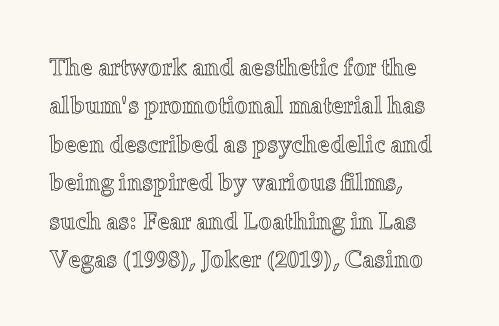
{"italic": "no", "underline": "no", "align": "left", "line_spacing": "normal", "line_spacing_ratio": 1.6, "letter_spacing": "normal", "letter_spacing_em": 0.0, "glyph_px": 24}
